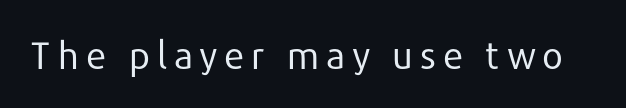
{"serif": "no", "italic": "no", "bold": "no", "weight": "regular", "width": "normal", "stroke_contrast": "low", "x_height": "medium", "monospaced": "no", "underline": "no", "glyph_px": 38}
